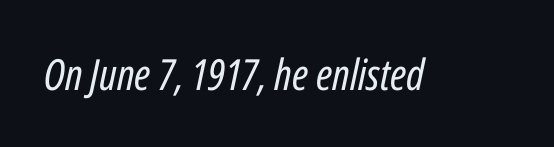
The passage shown is not bold in any degree. This sample uses plain, unmodified letter spacing. Emphasis-style slanted type is in use. Words float on clear page, feet unadorned.
